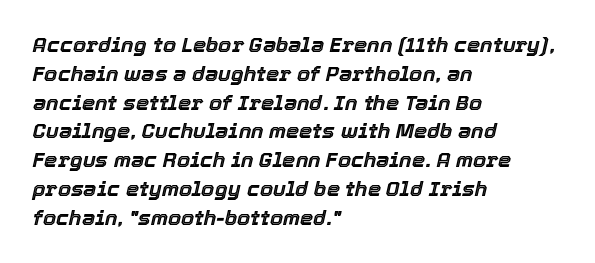
{"italic": "yes", "lean": "right", "slant_degrees": 12, "underline": "no", "align": "left", "line_spacing": "normal", "line_spacing_ratio": 1.37, "letter_spacing": "normal", "letter_spacing_em": 0.0, "glyph_px": 21}
